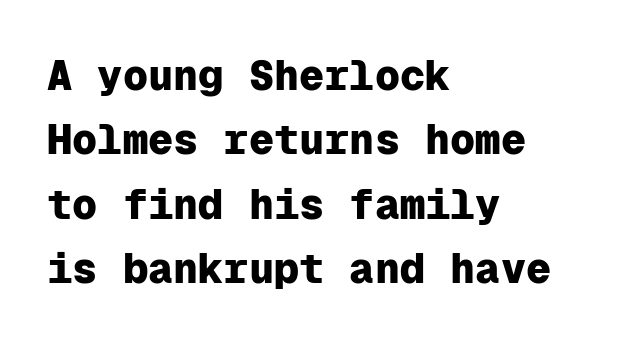
{"serif": "no", "italic": "no", "bold": "yes", "weight": "heavy", "width": "normal", "stroke_contrast": "low", "x_height": "medium", "monospaced": "yes", "underline": "no", "align": "left", "line_spacing": "normal", "line_spacing_ratio": 1.53, "letter_spacing": "normal", "letter_spacing_em": 0.0, "glyph_px": 42}
